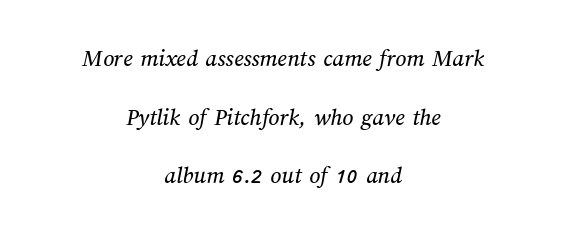
{"underline": "no", "align": "center", "line_spacing": "loose", "line_spacing_ratio": 2.44, "letter_spacing": "normal", "letter_spacing_em": 0.0, "glyph_px": 24}
